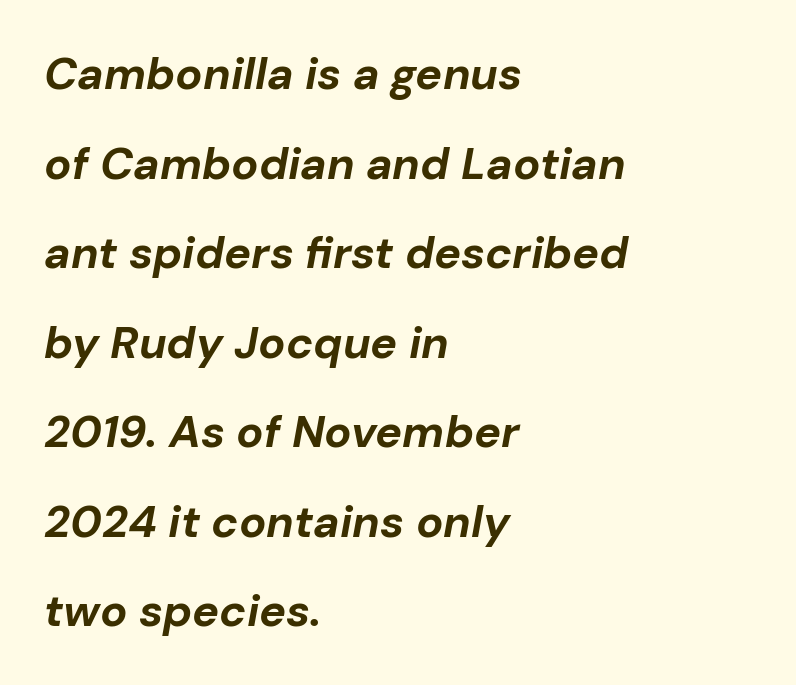
{"italic": "yes", "lean": "right", "slant_degrees": 10, "bold": "yes", "weight": "bold", "width": "normal", "stroke_contrast": "low", "x_height": "medium", "monospaced": "no", "underline": "no", "align": "left", "line_spacing": "loose", "line_spacing_ratio": 1.99, "letter_spacing": "normal", "letter_spacing_em": 0.0, "glyph_px": 45}
